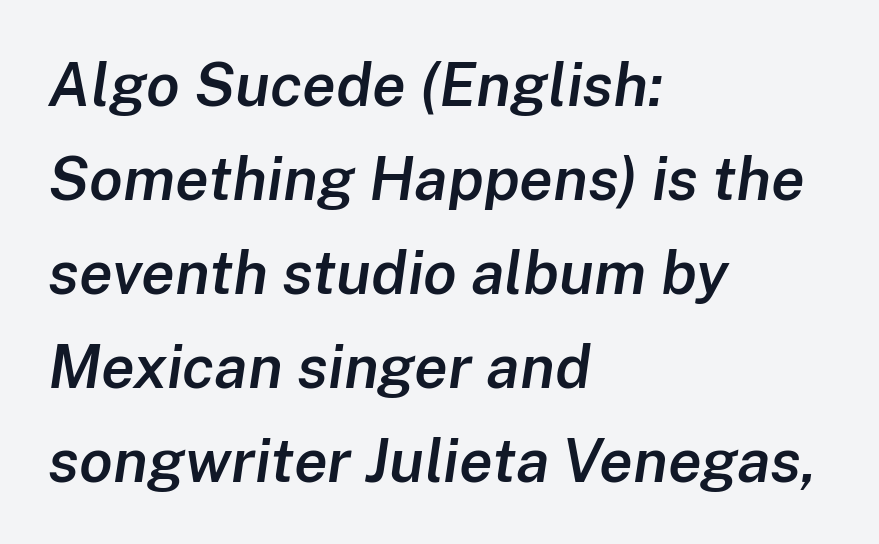
{"italic": "yes", "lean": "right", "slant_degrees": 8, "bold": "semi", "weight": "semibold", "width": "normal", "stroke_contrast": "low", "x_height": "medium", "monospaced": "no", "underline": "no", "align": "left", "line_spacing": "normal", "line_spacing_ratio": 1.54, "letter_spacing": "normal", "letter_spacing_em": 0.0, "glyph_px": 61}
